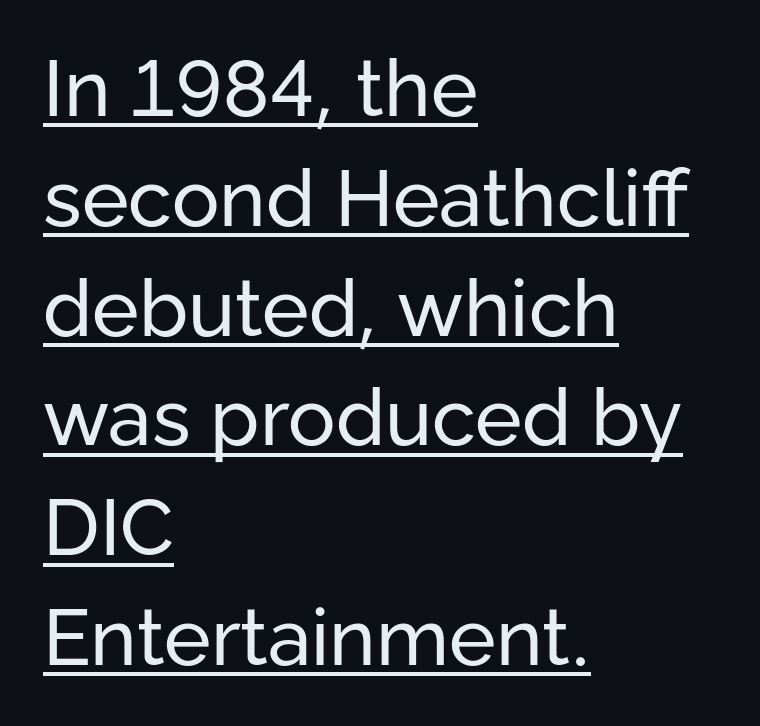
Q: Is the text bold? A: No.
Q: Is the text italic (slanted)? A: No, it is upright.
Q: Is the typeface a serif or a sans-serif typeface? A: Sans-serif.
Q: Is the text underlined? A: Yes.
Q: How is the paragraph aligned? A: Left-aligned.
Q: Is the spacing between letters normal or unusually wide? A: Normal.
Q: Is the spacing between lines tight, normal or loose? A: Normal.
Q: Width (condensed, normal, or wide)? A: Normal.
Q: Stroke contrast? A: Low.
Q: x-height? A: Medium.
Q: Monospaced? A: No.
